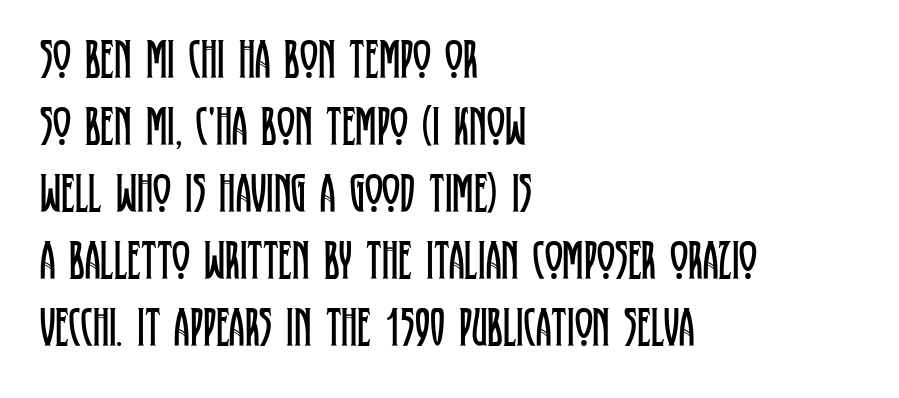
These glyphs show unthickened strokes, regular width or finer. It's the straight-up-and-down kind of type. Does extra space separate the letters? No, they use regular spacing. A typesetter would label this face a serif. The passage shown is not underscored anywhere. One-word summary of the alignment: left.
